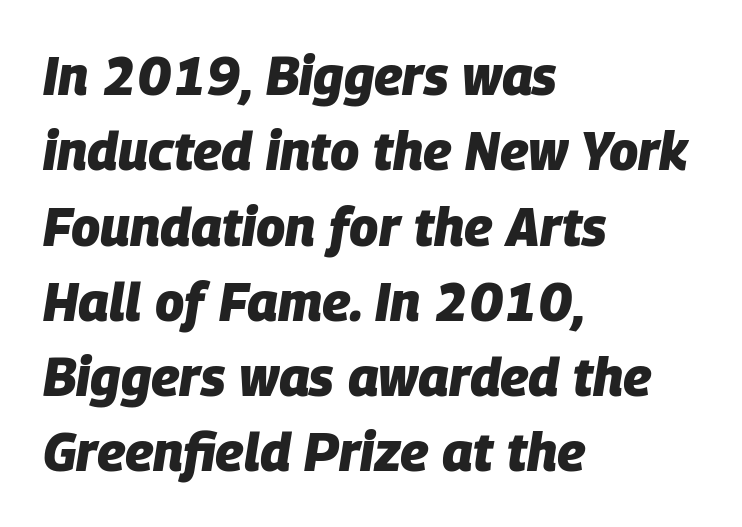
The image shows 53 px heavy type, italic (leaning right); set left-aligned, normal line spacing (1.42x), normal letter spacing, not underlined; low stroke contrast and a large x-height.
